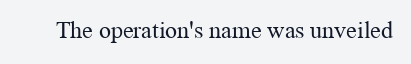
The image shows 24 px text type, upright; set normal letter spacing, not underlined.
